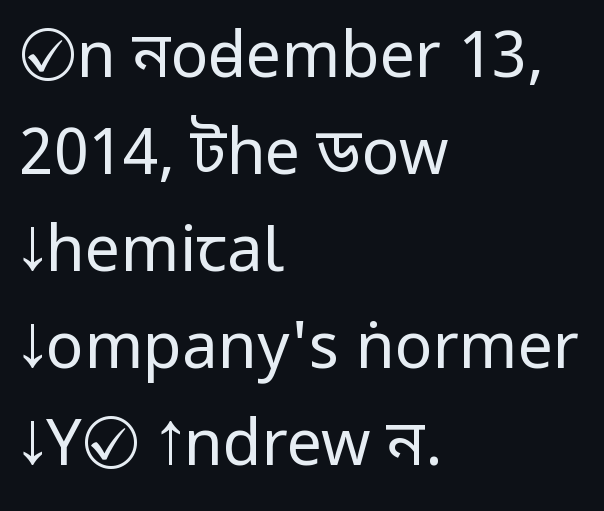
The image shows 63 px regular-weight, condensed sans-serif type, upright; set left-aligned, normal line spacing (1.54x), normal letter spacing, not underlined; low stroke contrast and a large x-height.
